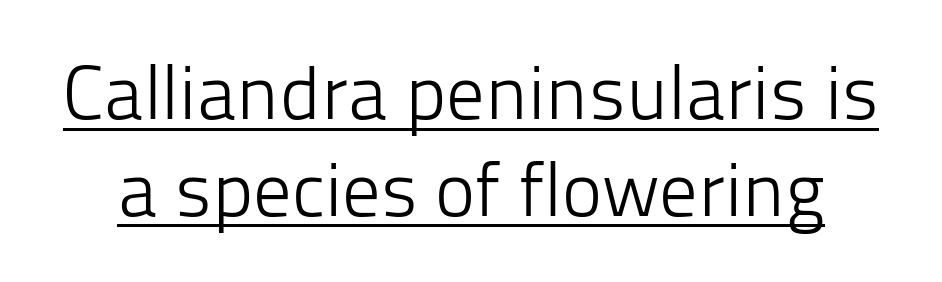
{"serif": "no", "italic": "no", "bold": "no", "weight": "light", "width": "normal", "stroke_contrast": "low", "x_height": "medium", "monospaced": "no", "underline": "yes", "line_spacing": "normal", "line_spacing_ratio": 1.27, "letter_spacing": "normal", "letter_spacing_em": 0.0, "glyph_px": 76}
